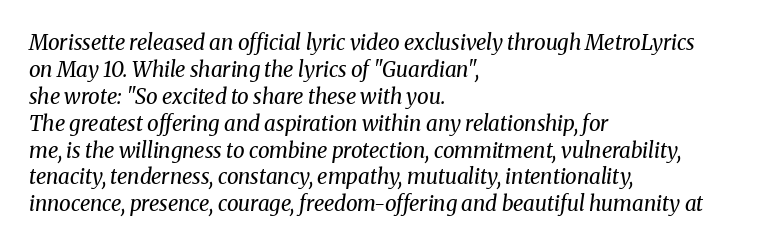
Q: Is the text bold? A: No.
Q: Is the text italic (slanted)? A: Yes, it leans right by about 8 degrees.
Q: Is the text underlined? A: No.
Q: How is the paragraph aligned? A: Left-aligned.
Q: Is the spacing between letters normal or unusually wide? A: Normal.
Q: Is the spacing between lines tight, normal or loose? A: Normal.
